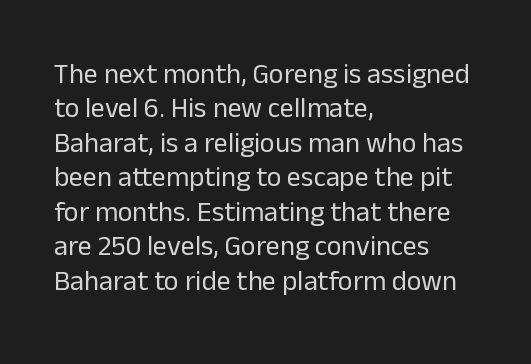
Q: Is the text bold? A: No.
Q: Is the text italic (slanted)? A: No, it is upright.
Q: Is the typeface a serif or a sans-serif typeface? A: Sans-serif.
Q: Is the text underlined? A: No.
Q: How is the paragraph aligned? A: Left-aligned.
Q: Is the spacing between letters normal or unusually wide? A: Normal.
Q: Width (condensed, normal, or wide)? A: Normal.
Q: Stroke contrast? A: Low.
Q: x-height? A: Medium.
Q: Monospaced? A: No.
